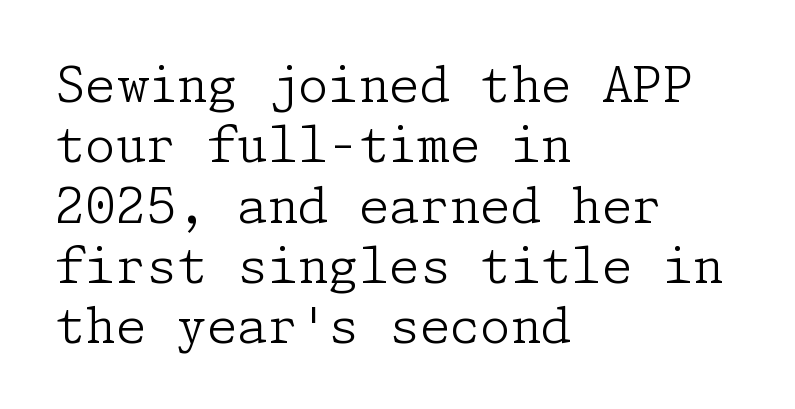
{"serif": "yes", "italic": "no", "bold": "no", "weight": "light", "width": "normal", "stroke_contrast": "low", "x_height": "medium", "underline": "no", "align": "left", "line_spacing_ratio": 1.23, "letter_spacing": "normal", "letter_spacing_em": 0.0, "glyph_px": 49}
